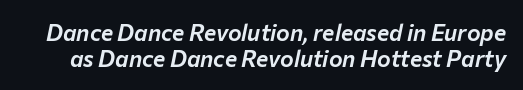
Q: Is the text italic (slanted)? A: Yes, it leans right by about 12 degrees.
Q: Is the text underlined? A: No.
Q: Is the spacing between letters normal or unusually wide? A: Normal.
Q: Is the spacing between lines tight, normal or loose? A: Tight.
